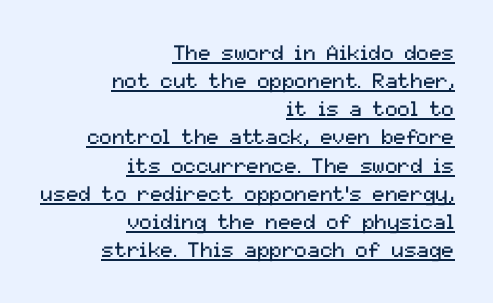
Q: Is the text bold? A: No.
Q: Is the text italic (slanted)? A: No, it is upright.
Q: Is the text underlined? A: Yes.
Q: How is the paragraph aligned? A: Right-aligned.
Q: Is the spacing between letters normal or unusually wide? A: Normal.
Q: Is the spacing between lines tight, normal or loose? A: Normal.
